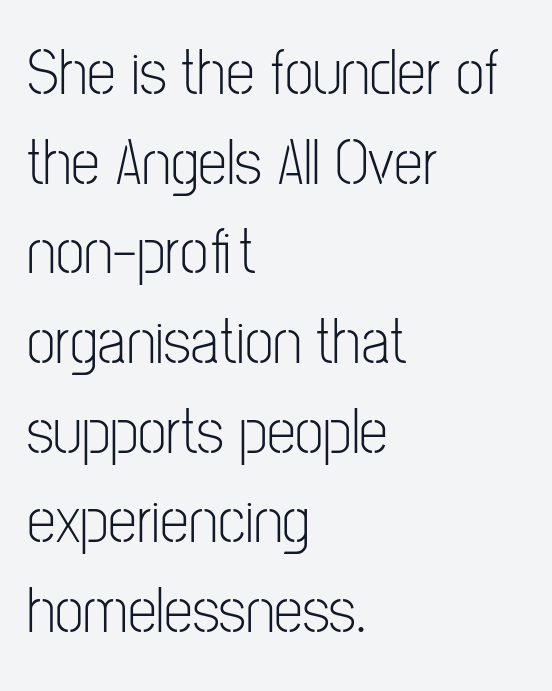
The image shows 65 px light, condensed sans-serif type, upright; set left-aligned, normal line spacing (1.38x), normal letter spacing, not underlined; low stroke contrast and a medium x-height.
